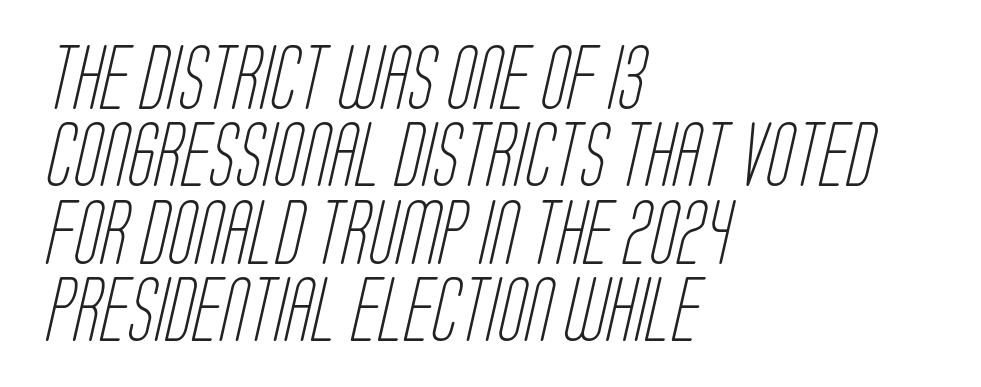
{"serif": "no", "bold": "no", "weight": "light", "width": "condensed", "stroke_contrast": "low", "x_height": "large", "monospaced": "no", "underline": "no", "align": "left", "line_spacing_ratio": 1.23, "letter_spacing": "normal", "letter_spacing_em": 0.0, "glyph_px": 63}
